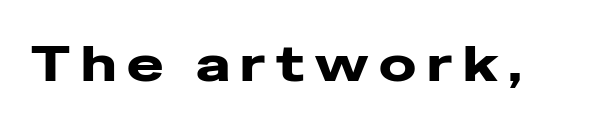
If you drew a line through each stem, it would be perfectly vertical. Underline: absent. Each letter's strokes conclude bluntly, with no projecting serifs. This rendering widens character spacing well past its baseline value.
